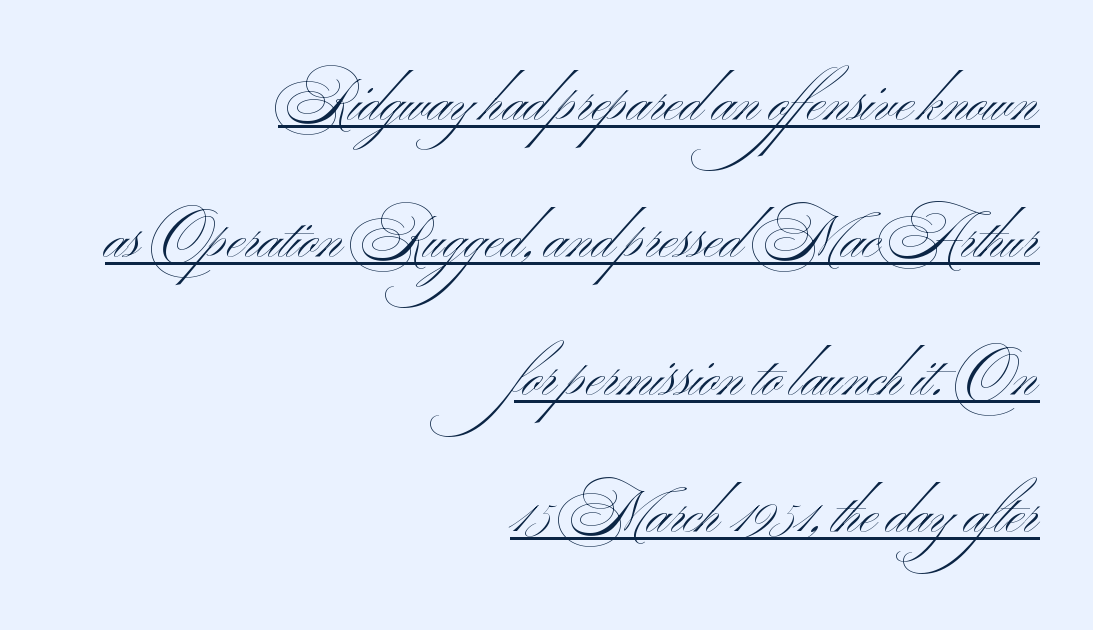
The image shows 57 px light, wide sans-serif type; set right-aligned, loose line spacing (2.41x), normal letter spacing, underlined; medium stroke contrast and a small x-height.
